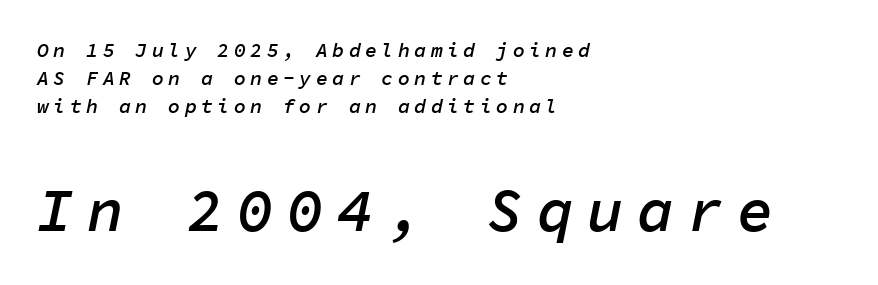
Q: Is the text bold? A: Semi-bold.
Q: Is the text italic (slanted)? A: Yes, it leans right by about 11 degrees.
Q: Is the text underlined? A: No.
Q: How is the paragraph aligned? A: Left-aligned.
Q: Is the spacing between letters normal or unusually wide? A: Unusually wide.
Q: Is the spacing between lines tight, normal or loose? A: Normal.
Q: Which block of text is set in a larger size, the first (top) or the second (bottom)? A: The second (bottom) one.
Q: Width (condensed, normal, or wide)? A: Normal.
Q: Stroke contrast? A: Low.
Q: x-height? A: Medium.
Q: Monospaced? A: Yes.
